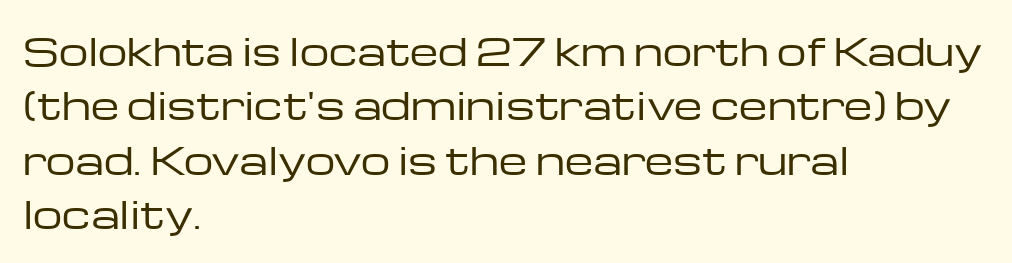
Q: Is the text bold? A: No.
Q: Is the text italic (slanted)? A: No, it is upright.
Q: Is the typeface a serif or a sans-serif typeface? A: Sans-serif.
Q: Is the text underlined? A: No.
Q: How is the paragraph aligned? A: Left-aligned.
Q: Is the spacing between letters normal or unusually wide? A: Normal.
Q: Is the spacing between lines tight, normal or loose? A: Normal.
Q: Width (condensed, normal, or wide)? A: Wide.
Q: Stroke contrast? A: Low.
Q: x-height? A: Medium.
Q: Monospaced? A: No.
